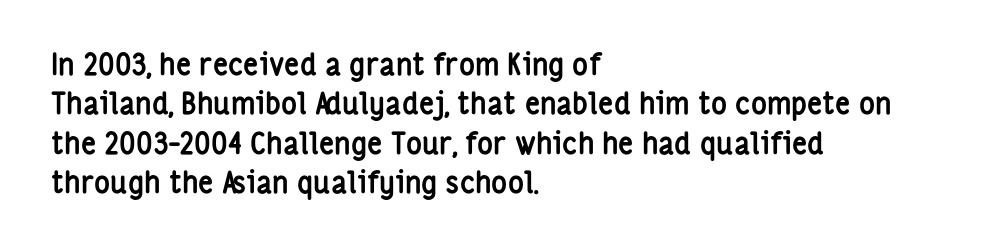
The designer left line spacing at the default. Spacing verdict: proportional, widths tailored to each character. This rendering features lettering with no underline. Tracking here is standard; glyphs follow each other at the usual distance. The lettering holds an erect, upright posture throughout.
